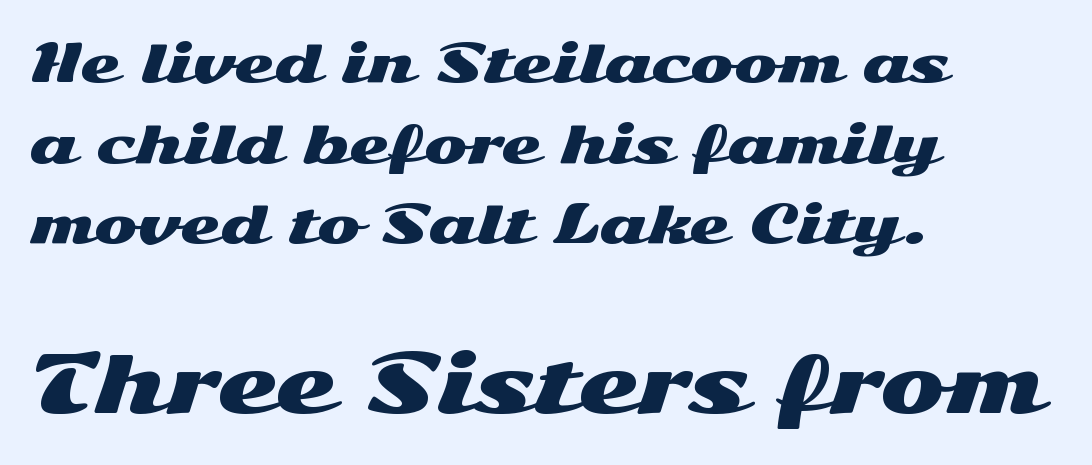
Bare-footed words on every line. Spacing verdict: proportional, widths tailored to each character. The compositor pushed each line to the left boundary. These lines sit exactly where default settings would place them. A typesetter would label this face a sans.
